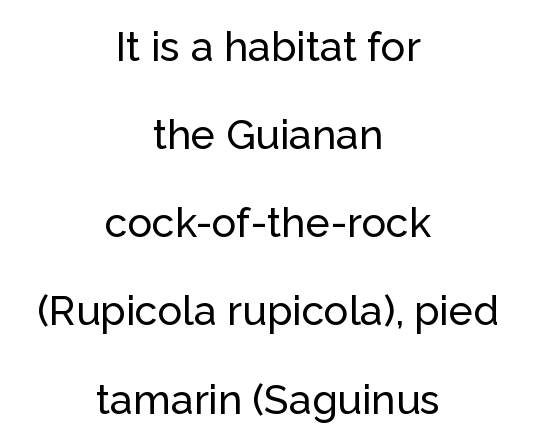
The image shows 41 px sans-serif type, upright; set centered, loose line spacing (2.15x), normal letter spacing, not underlined; low stroke contrast and a medium x-height.
